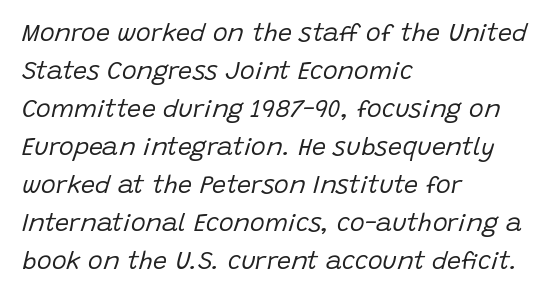
Short and long lines alike share a common starting point at left. The rendering uses a moderate line-height, typical for paragraphs. The face used here is rendered with its standard letterfit. Bold? No — there's no thickening of the strokes. The foot of each line stays bare and open. If you drew a line through each stem, it would be angled.
